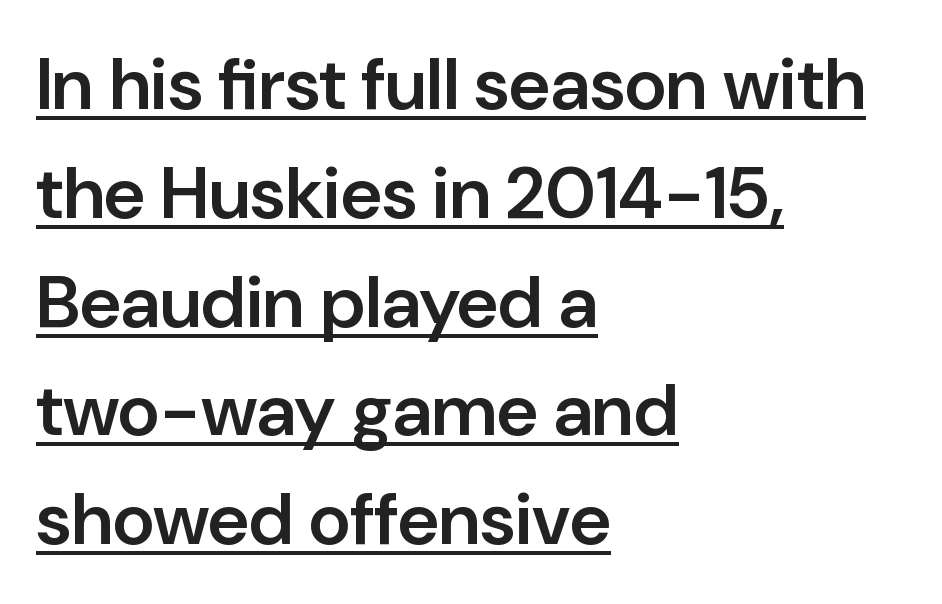
The image shows 73 px semibold sans-serif type, upright; set left-aligned, normal line spacing (1.49x), normal letter spacing, underlined; low stroke contrast and a medium x-height.
